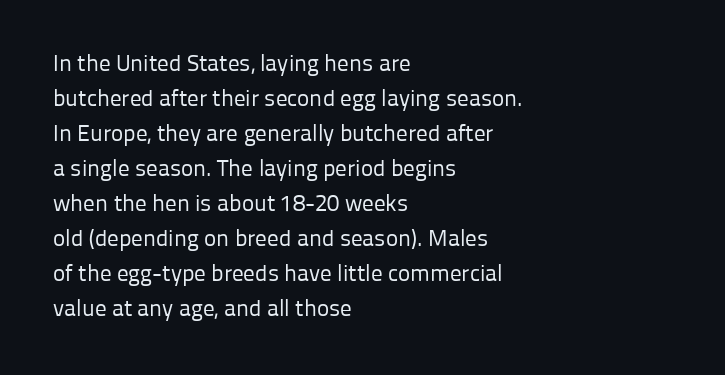
Q: Is the text bold? A: No.
Q: Is the text italic (slanted)? A: No, it is upright.
Q: Is the text underlined? A: No.
Q: How is the paragraph aligned? A: Left-aligned.
Q: Is the spacing between letters normal or unusually wide? A: Normal.
Q: Is the spacing between lines tight, normal or loose? A: Normal.
